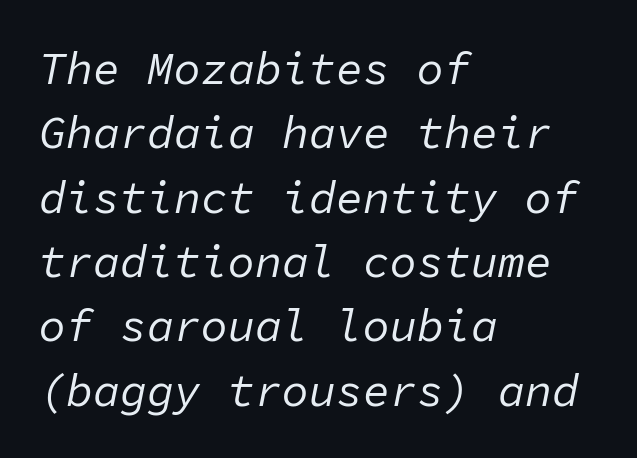
{"italic": "yes", "lean": "right", "slant_degrees": 11, "bold": "no", "weight": "regular", "width": "normal", "stroke_contrast": "low", "x_height": "medium", "monospaced": "yes", "underline": "no", "align": "left", "line_spacing": "normal", "line_spacing_ratio": 1.43, "letter_spacing": "normal", "letter_spacing_em": 0.0, "glyph_px": 45}
